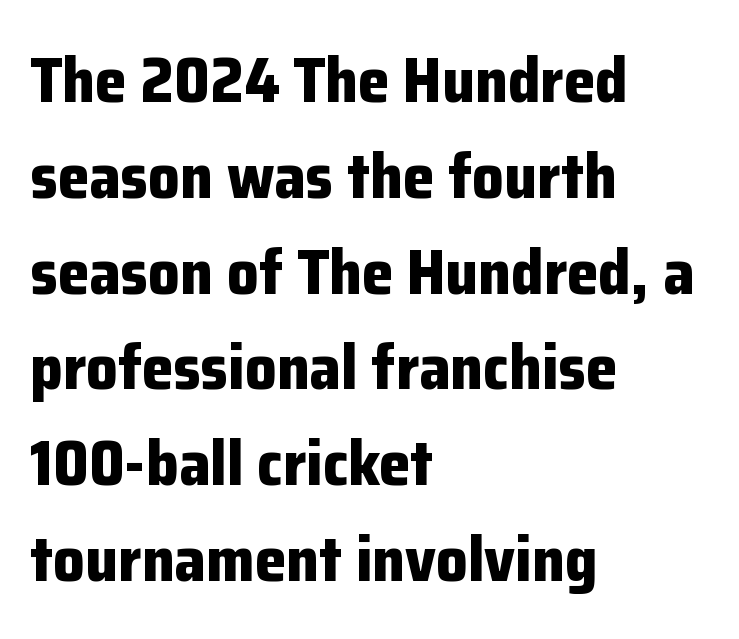
The image shows 63 px bold sans-serif type, upright; set left-aligned, normal line spacing (1.52x), normal letter spacing, not underlined; low stroke contrast and a medium x-height.
